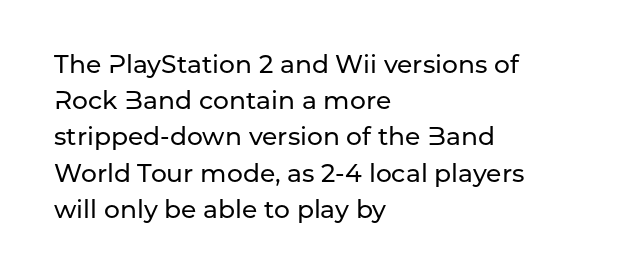
This sample keeps an unexceptional amount of space between lines. Characters follow at the spacing the type designer built in. Leftover space on each line is placed entirely after the last word. Nobody drew a line under any word here. The font's upright variant was chosen for this text.
